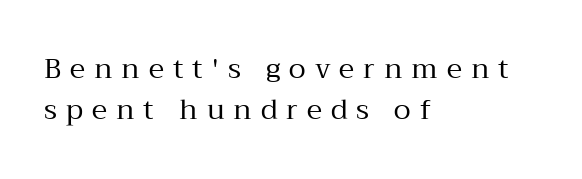
{"serif": "yes", "italic": "no", "bold": "no", "weight": "regular", "width": "normal", "stroke_contrast": "medium", "x_height": "medium", "monospaced": "no", "underline": "no", "align": "left", "line_spacing": "normal", "line_spacing_ratio": 1.47, "letter_spacing": "wide", "letter_spacing_em": 0.32, "glyph_px": 28}
